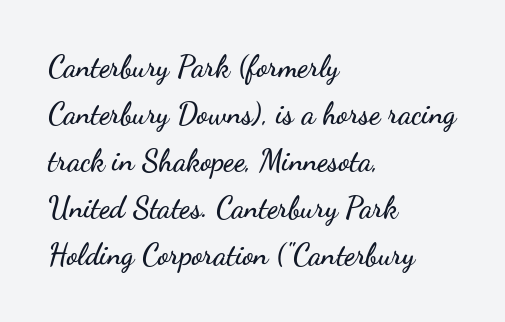
The letterforms sit shoulder to shoulder at normal distance. Does the leading feel generous? No, just average. What kind of face is this? One without serifs — a sans. Unmarked baselines from the first word to the last.
